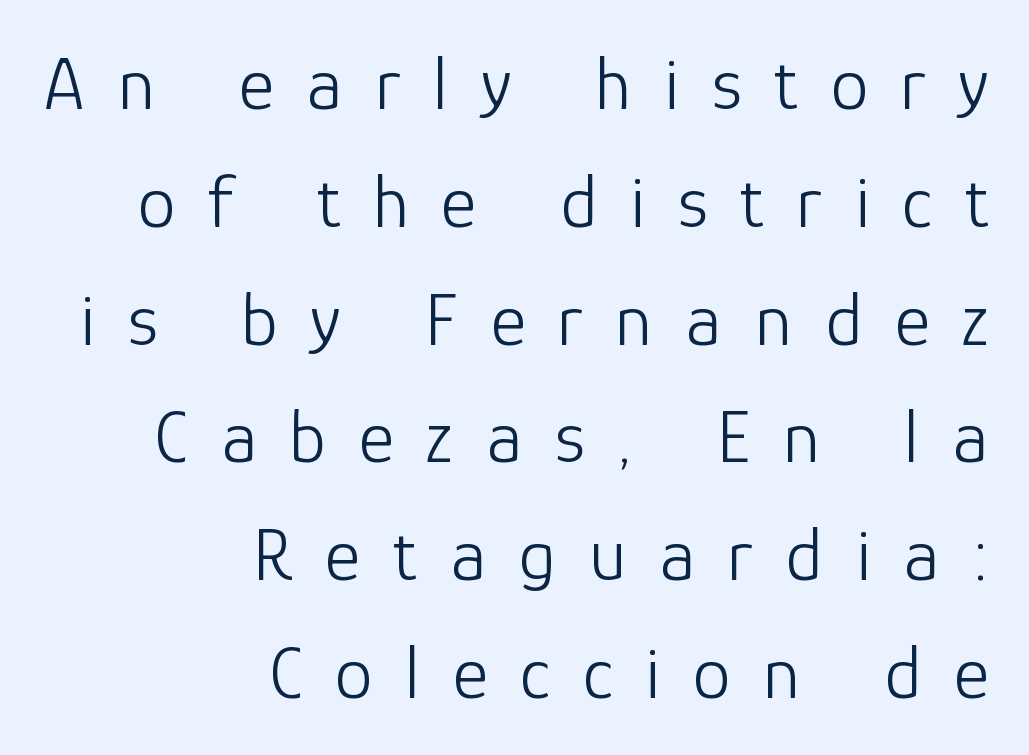
The strokes carry an ordinary text weight at most. The letterforms stand isolated, each surrounded by extra space. Look at the bottom of the vertical strokes: they stop flat, with no serifs. The ragged edge is on the left, which tells us the setting is flush right.
